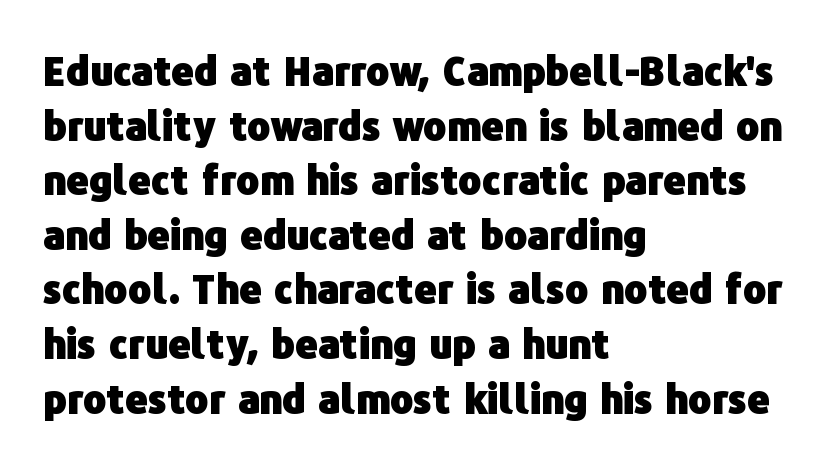
Q: Is the text bold? A: Yes.
Q: Is the text italic (slanted)? A: No, it is upright.
Q: Is the typeface a serif or a sans-serif typeface? A: Sans-serif.
Q: Is the text underlined? A: No.
Q: How is the paragraph aligned? A: Left-aligned.
Q: Is the spacing between letters normal or unusually wide? A: Normal.
Q: Is the spacing between lines tight, normal or loose? A: Normal.
Q: Width (condensed, normal, or wide)? A: Normal.
Q: Stroke contrast? A: Low.
Q: x-height? A: Medium.
Q: Monospaced? A: No.
